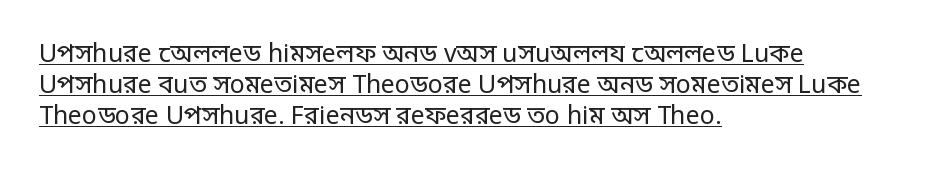
{"italic": "no", "bold": "no", "underline": "yes", "align": "left", "line_spacing_ratio": 1.24, "letter_spacing": "normal", "letter_spacing_em": 0.0, "glyph_px": 25}
